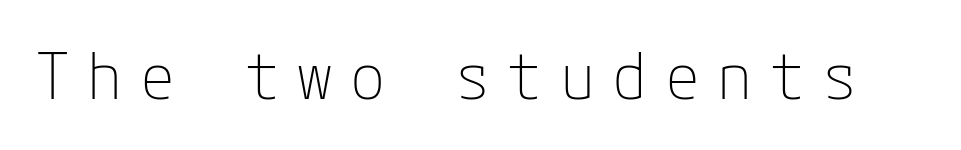
Q: Is the text bold? A: No.
Q: Is the text italic (slanted)? A: No, it is upright.
Q: Is the typeface a serif or a sans-serif typeface? A: Sans-serif.
Q: Is the text underlined? A: No.
Q: Is the spacing between letters normal or unusually wide? A: Unusually wide.
Q: Width (condensed, normal, or wide)? A: Normal.
Q: Stroke contrast? A: Low.
Q: x-height? A: Medium.
